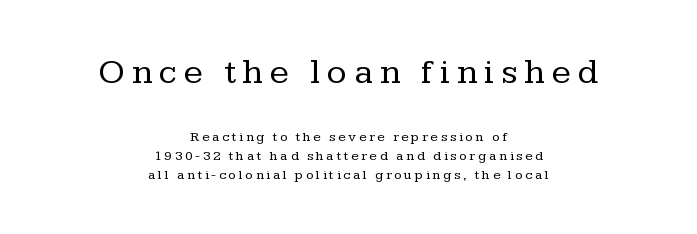
Regarding serifs, this sample has them. The more generous point size was reserved for the upper chunk. Each row of text sits above clean, open space. No heavy texture on the line: the type isn't bold. Horizontal alignment here is central, giving a formal, balanced look.
